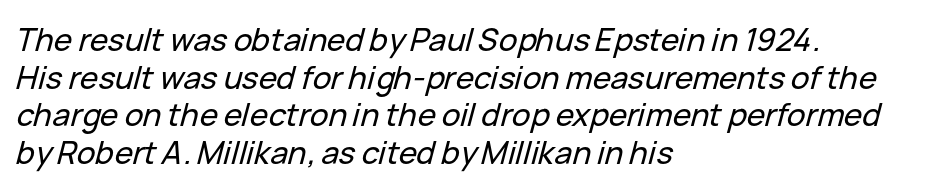
The image shows 31 px text type, italic (leaning right); set left-aligned, line spacing 1.21x, normal letter spacing, not underlined; low stroke contrast and a medium x-height.
